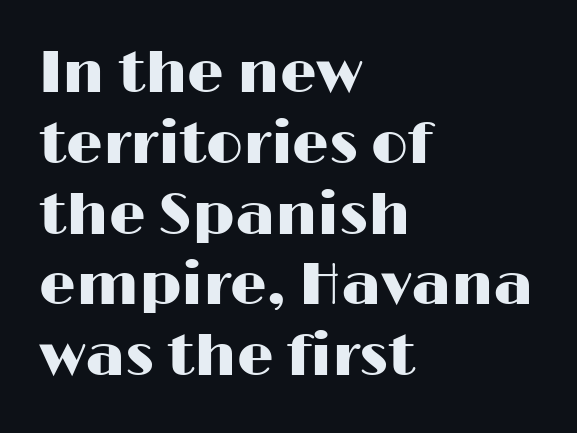
The image shows 58 px wide sans-serif type, upright; set left-aligned, line spacing 1.22x, normal letter spacing, not underlined; high stroke contrast and a medium x-height.
